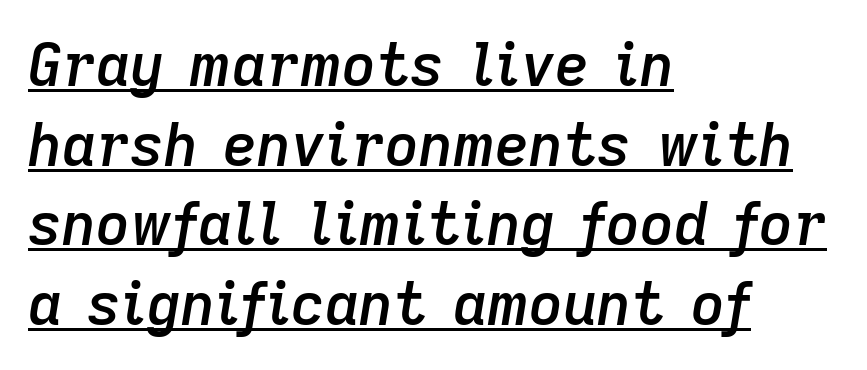
The image shows 59 px semibold type, italic (leaning right); set left-aligned, normal line spacing (1.35x), normal letter spacing, underlined; low stroke contrast and a medium x-height.
